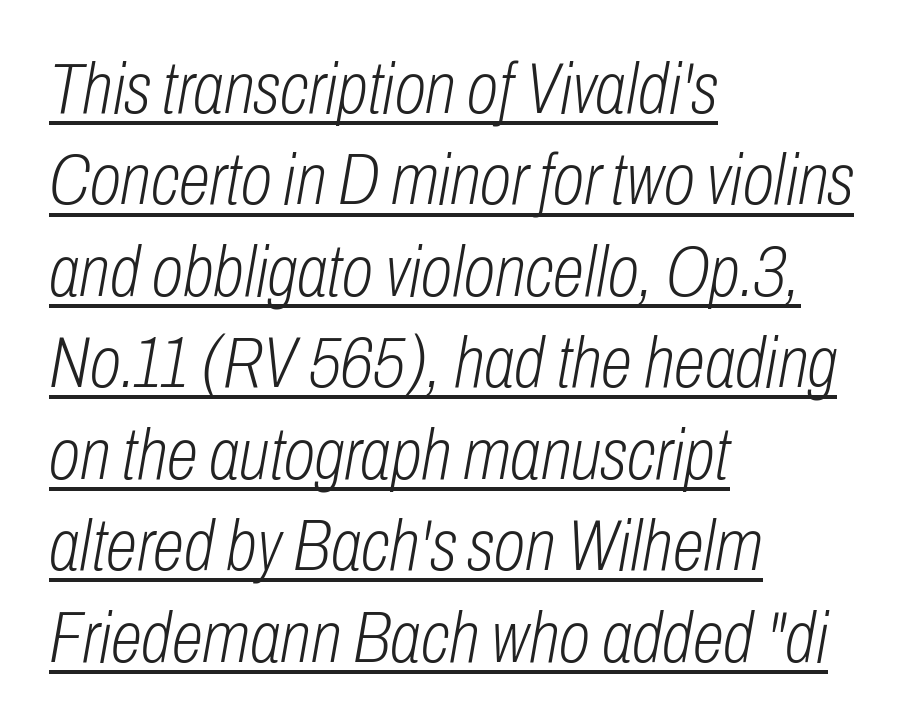
Q: Is the text bold? A: No.
Q: Is the text italic (slanted)? A: Yes, it leans right by about 10 degrees.
Q: Is the text underlined? A: Yes.
Q: How is the paragraph aligned? A: Left-aligned.
Q: Is the spacing between letters normal or unusually wide? A: Normal.
Q: Is the spacing between lines tight, normal or loose? A: Normal.
Q: Width (condensed, normal, or wide)? A: Condensed.
Q: Stroke contrast? A: Low.
Q: x-height? A: Medium.
Q: Monospaced? A: No.
